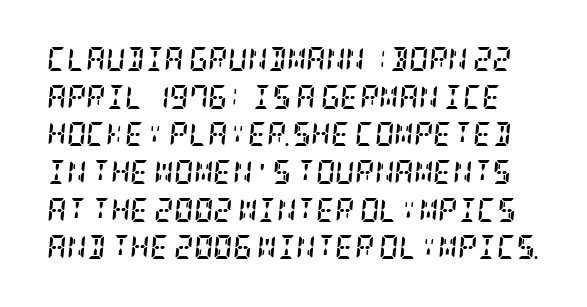
Q: Is the text bold? A: Yes.
Q: Is the text italic (slanted)? A: Yes, it leans right by about 5 degrees.
Q: Is the text underlined? A: No.
Q: Is the spacing between letters normal or unusually wide? A: Normal.
Q: Is the spacing between lines tight, normal or loose? A: Normal.
